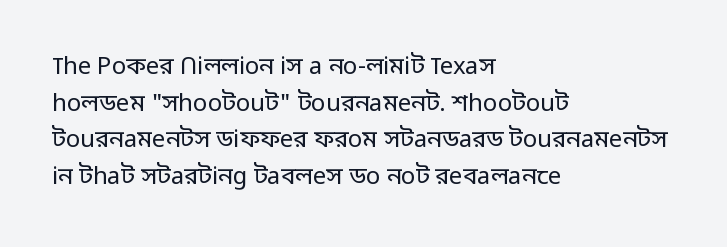
Q: Is the text bold? A: No.
Q: Is the text italic (slanted)? A: No, it is upright.
Q: Is the text underlined? A: No.
Q: How is the paragraph aligned? A: Left-aligned.
Q: Is the spacing between letters normal or unusually wide? A: Normal.
Q: Is the spacing between lines tight, normal or loose? A: Normal.
